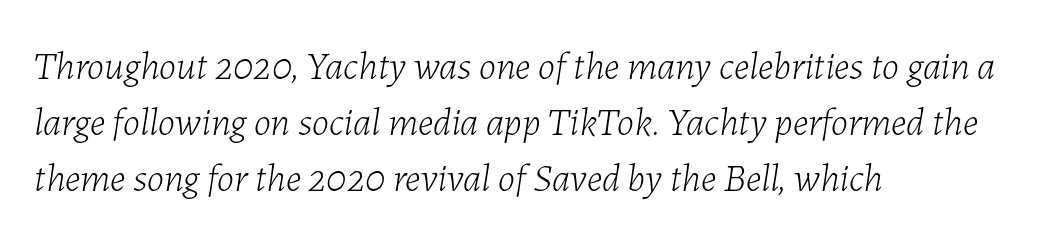
Counters stay open thanks to moderate or lighter strokes. Do the characters align in a grid? No, the font is proportional. Interline gaps are of average width in this sample. Yep, that's italic — everything's leaning. The specimen omits any rule beneath the text block's lines. The rendering keeps characters at their native spacing.
